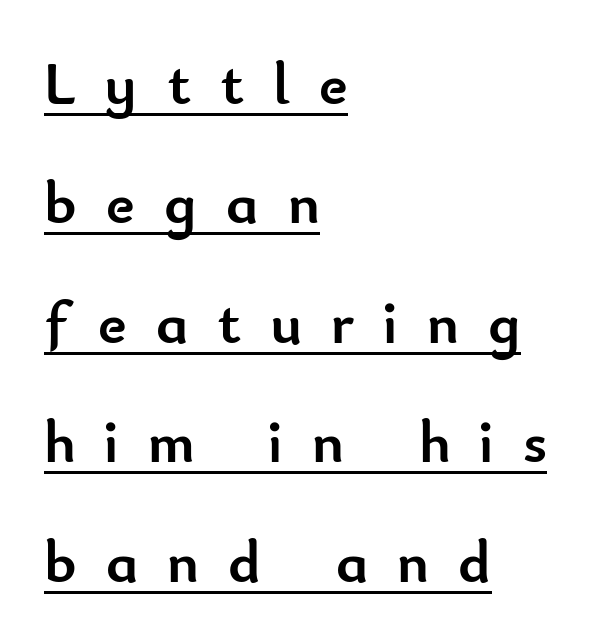
{"serif": "no", "italic": "no", "bold": "yes", "weight": "semibold", "width": "normal", "stroke_contrast": "low", "x_height": "small", "monospaced": "no", "underline": "yes", "align": "left", "line_spacing": "loose", "line_spacing_ratio": 1.99, "letter_spacing": "wide", "letter_spacing_em": 0.49, "glyph_px": 60}
